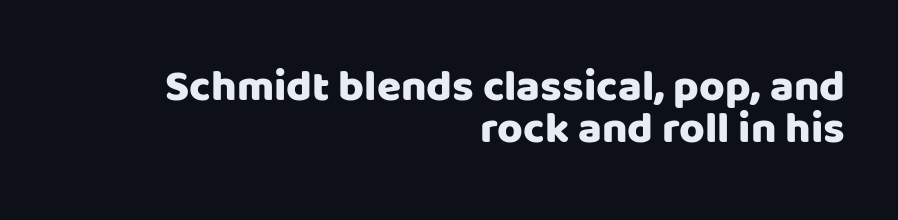
The image shows 44 px sans-serif type, upright; set right-aligned, tight line spacing (0.96x), normal letter spacing, not underlined; low stroke contrast and a large x-height.
